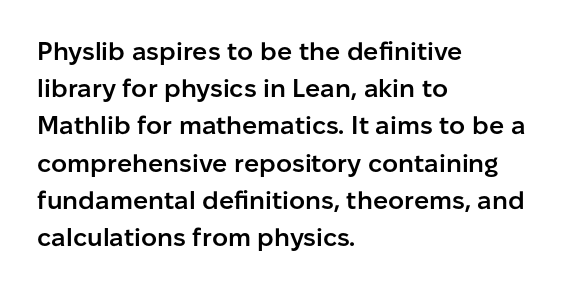
{"italic": "no", "bold": "semi", "underline": "no", "align": "left", "line_spacing": "normal", "line_spacing_ratio": 1.49, "letter_spacing": "normal", "letter_spacing_em": 0.0, "glyph_px": 25}
